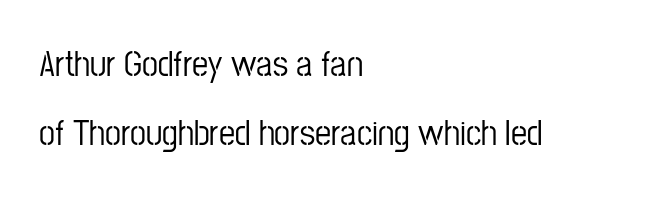
Do the characters align in a grid? No, the font is proportional. These lines were composed using upright roman letters. The vertical gap from one line to the next is large. Nobody drew a line under any word here. Does the copy run flush right? No — it runs flush left.
